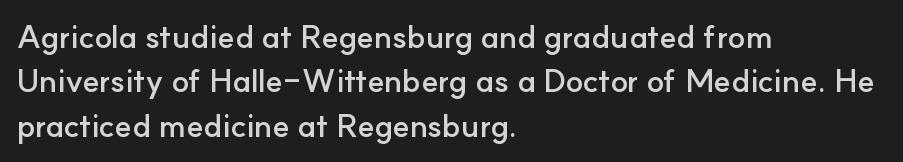
The image shows 32 px semibold sans-serif type, upright; set left-aligned, normal line spacing (1.39x), normal letter spacing, not underlined; low stroke contrast and a small x-height.
